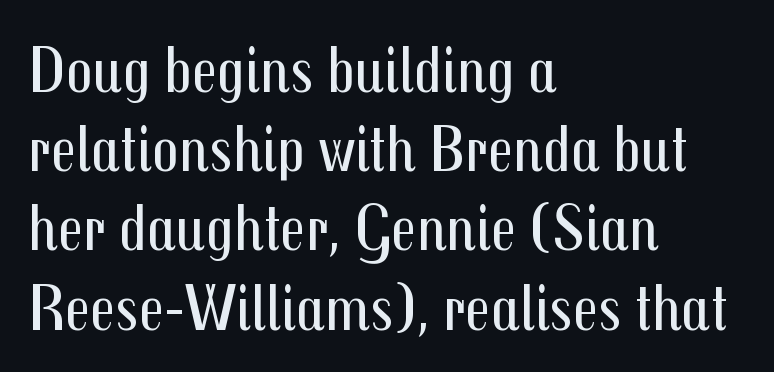
{"serif": "no", "italic": "no", "bold": "no", "weight": "regular", "width": "condensed", "stroke_contrast": "medium", "x_height": "medium", "monospaced": "no", "underline": "no", "align": "left", "line_spacing_ratio": 1.2, "letter_spacing": "normal", "letter_spacing_em": 0.0, "glyph_px": 66}
